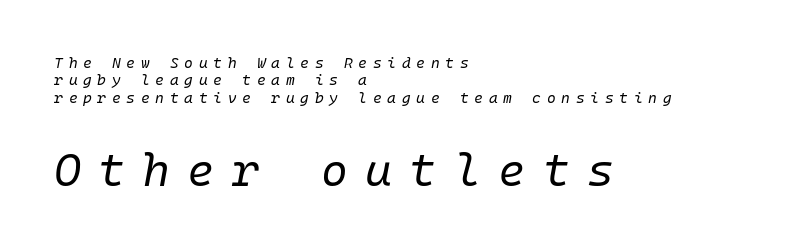
Look at the glyph heights: the lower group is clearly the bigger setting. Is the type heavy? It reads as light-to-regular instead. Alignment: flush left. Letters rest on an invisible, unmarked baseline. The face used here is rendered with a markedly widened letterfit. The font's italic variant was chosen for this text.
